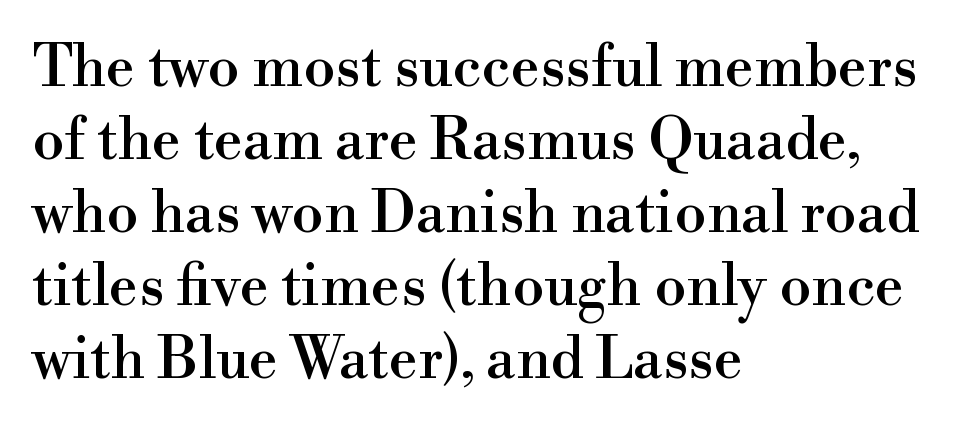
Does the lettering tilt? It doesn't — this is upright. This sample has the flowing, uneven cadence of proportional lettering. No extra tracking has been applied to these lines. Alignment: flush left.
